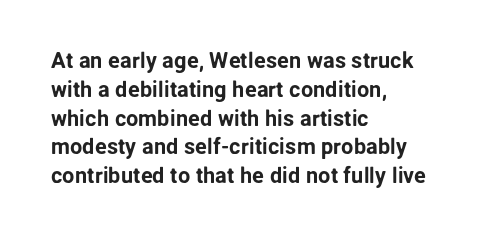
Q: Is the text italic (slanted)? A: No, it is upright.
Q: Is the text underlined? A: No.
Q: How is the paragraph aligned? A: Left-aligned.
Q: Is the spacing between letters normal or unusually wide? A: Normal.
Q: Is the spacing between lines tight, normal or loose? A: Normal.
